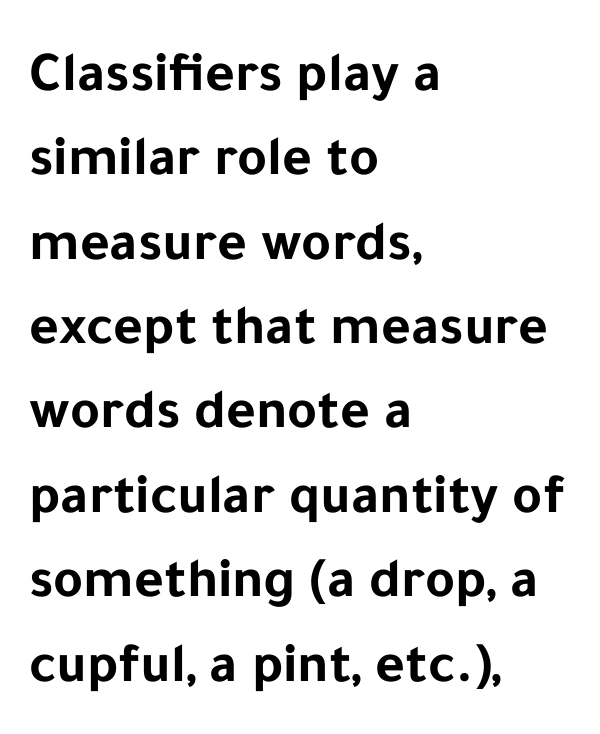
Q: Is the text bold? A: Yes.
Q: Is the text italic (slanted)? A: No, it is upright.
Q: Is the typeface a serif or a sans-serif typeface? A: Sans-serif.
Q: Is the text underlined? A: No.
Q: How is the paragraph aligned? A: Left-aligned.
Q: Is the spacing between letters normal or unusually wide? A: Normal.
Q: Is the spacing between lines tight, normal or loose? A: Normal.
Q: Width (condensed, normal, or wide)? A: Normal.
Q: Stroke contrast? A: Low.
Q: x-height? A: Medium.
Q: Monospaced? A: No.
